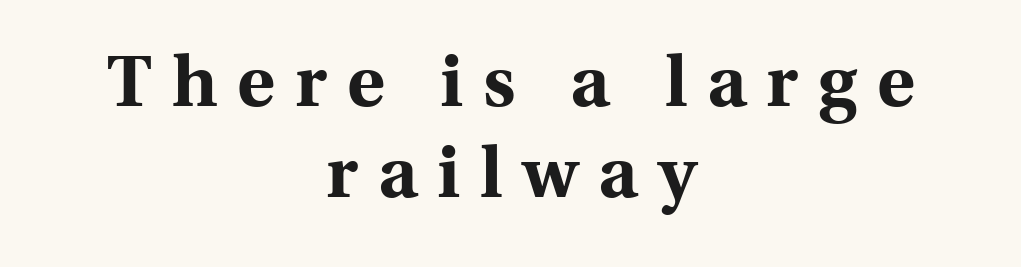
Q: Is the text bold? A: Yes.
Q: Is the text italic (slanted)? A: No, it is upright.
Q: Is the typeface a serif or a sans-serif typeface? A: Serif.
Q: Is the text underlined? A: No.
Q: How is the paragraph aligned? A: Centered.
Q: Is the spacing between letters normal or unusually wide? A: Unusually wide.
Q: Is the spacing between lines tight, normal or loose? A: Normal.
Q: Width (condensed, normal, or wide)? A: Normal.
Q: x-height? A: Medium.
Q: Monospaced? A: No.
